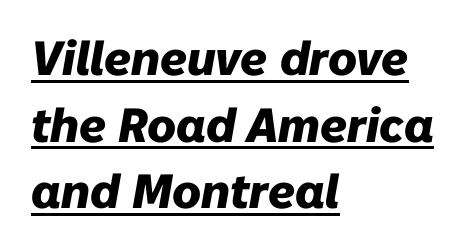
This sample is left-justified, so line endings fall wherever the words run out. Line spacing here is normal. Summary of weight: heavy, a full bold. This sample has the flowing, uneven cadence of proportional lettering.
